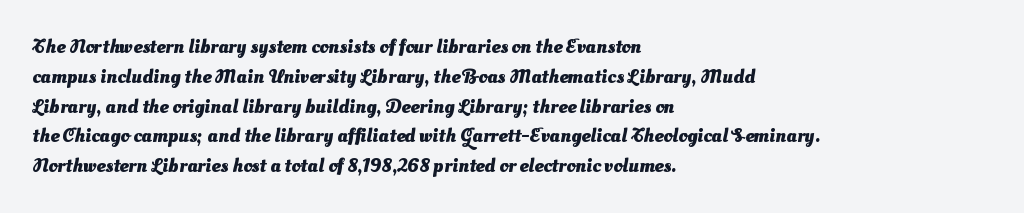
Students, note that the glyphs here touch the page at normal intervals. Strokes here are thick enough to call this a true bold. The passage is arranged the way most books set body copy — flush left. If you measured baseline to baseline, you'd find a middling distance. No word sits above an underline.
